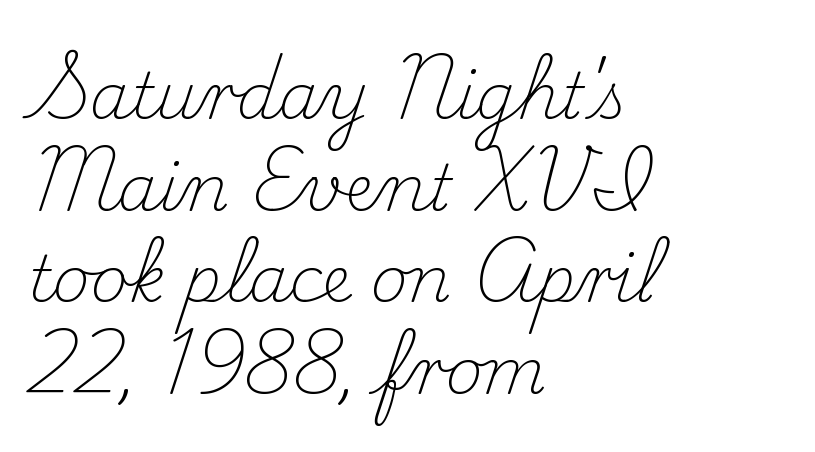
Typographically, this falls in the serif category. The face used here is rendered with its standard letterfit. Just letters on the line, the space beneath them empty.
